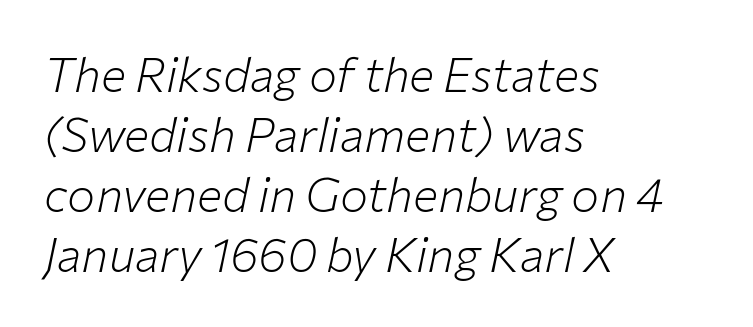
Is the letter spacing exaggerated? No — it looks like the ordinary default. Is the type slanted? Yes — the strokes lean at a clear angle. What's the leading like? Ordinary, nothing unusual. Horizontally, the lines are justified to the leading edge only.
